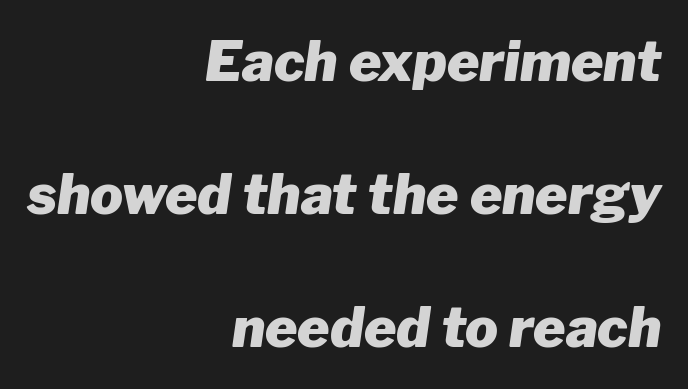
{"italic": "yes", "lean": "right", "slant_degrees": 8, "bold": "yes", "weight": "heavy", "width": "normal", "stroke_contrast": "low", "x_height": "medium", "monospaced": "no", "underline": "no", "align": "right", "line_spacing": "loose", "line_spacing_ratio": 2.42, "letter_spacing": "normal", "letter_spacing_em": 0.0, "glyph_px": 55}
